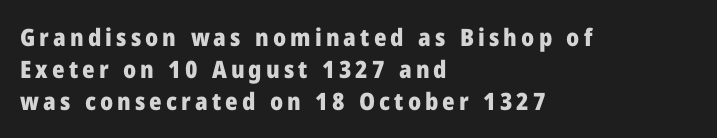
The image shows 24 px bold type, upright; set left-aligned, normal line spacing (1.33x), not underlined.
